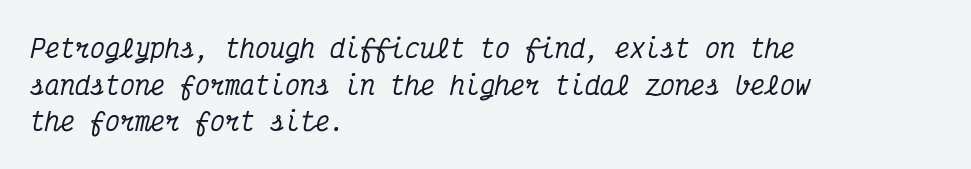
Q: Is the text italic (slanted)? A: Yes, it leans right by about 12 degrees.
Q: Is the text underlined? A: No.
Q: How is the paragraph aligned? A: Left-aligned.
Q: Is the spacing between letters normal or unusually wide? A: Normal.
Q: Is the spacing between lines tight, normal or loose? A: Normal.
